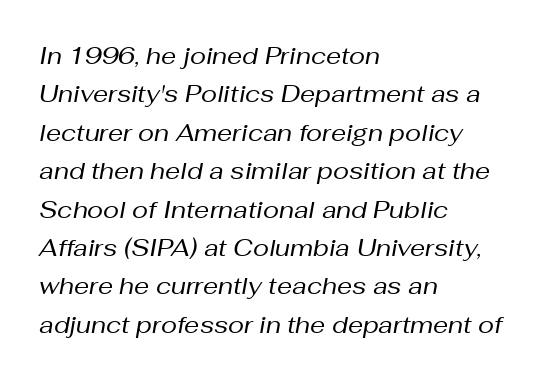
Quick note: interline space is typical. One-word summary of the alignment: left. Style check: oblique. The rendering keeps characters at their native spacing.
